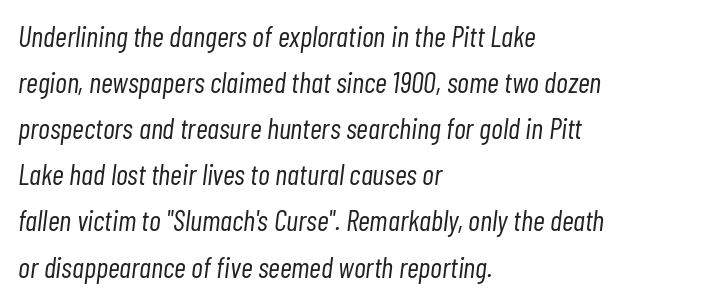
The foot of each line stays bare and open. Nothing unusual about the tracking: characters are spaced as the font intends. A typesetter would call this proportional, since set widths differ per character. The lettering tilts uniformly, giving the passage an italic look. Vertical spacing — default. One-word summary of the alignment: left.
